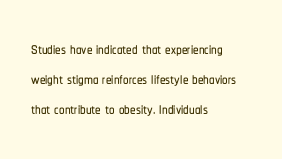
Decoration check: the copy has no underline. A roman cut, with each character standing at attention. The line-height multiplier appears to be the usual default. In CSS terms this would be text-align: left. Words appear dense and cohesive because spacing is normal.
